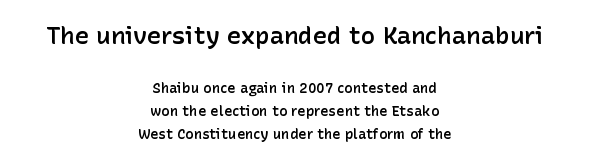
{"italic": "no", "bold": "semi", "underline": "no", "align": "center", "line_spacing": "normal", "line_spacing_ratio": 1.63, "letter_spacing": "normal", "letter_spacing_em": 0.0, "larger_block": "first", "size_ratio": 1.71, "glyph_px": 24}
